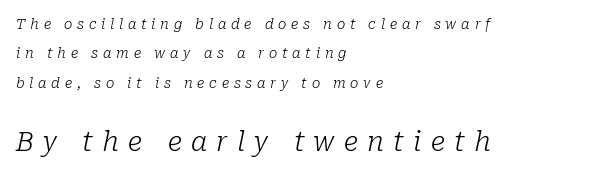
This reads as an unemphasized weight, regular at the heaviest. These lines were composed using italics. If you measured baseline to baseline, you'd find a long distance. Tracking value appears strongly positive — letters spread wide. Teacher's note: observe the even left margin — that is flush-left alignment. The baseline area is clear.
